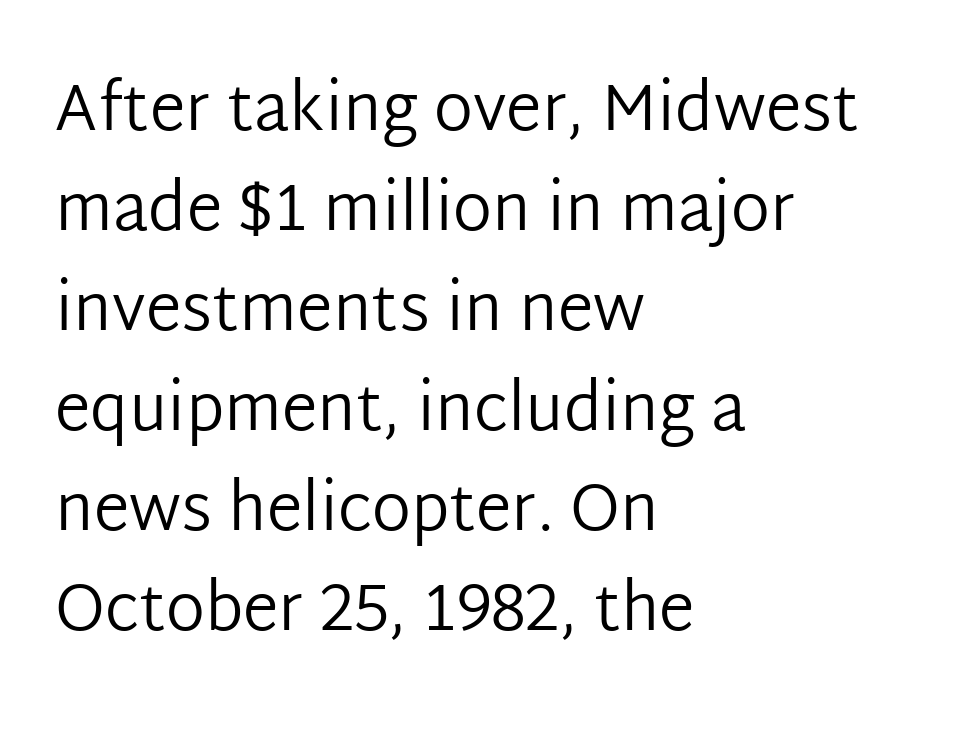
The gaps between neighbouring characters are ordinary and unremarkable. The text was rendered using a sans face with plain stroke endings. The passage shown is typed in a proportional face where columns would drift. The glyphs are unaccompanied by any horizontal stroke below them.
